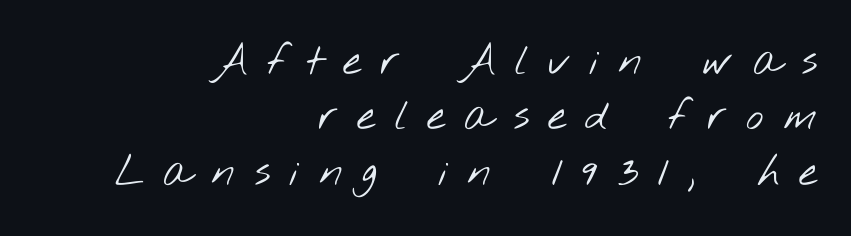
Nope, no serifs anywhere on these letters. The passage shown is typed in a proportional face where columns would drift. Line ends are locked; line starts wander. Honestly, the row spacing looks completely unremarkable. Between one letter and the next there's a generous, obvious gap. A quiet, ordinary-to-light weight characterises the typeface.
